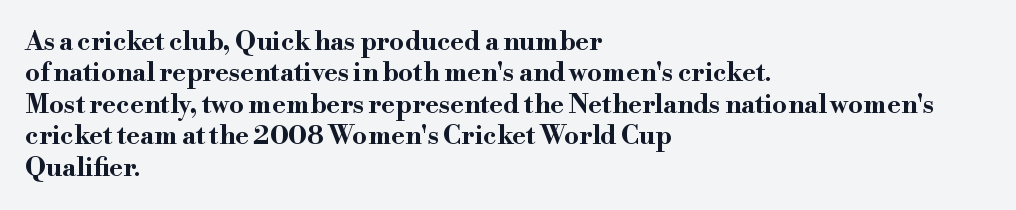
{"italic": "no", "bold": "yes", "underline": "no", "align": "left", "line_spacing_ratio": 1.21, "letter_spacing": "normal", "letter_spacing_em": 0.0, "glyph_px": 26}
